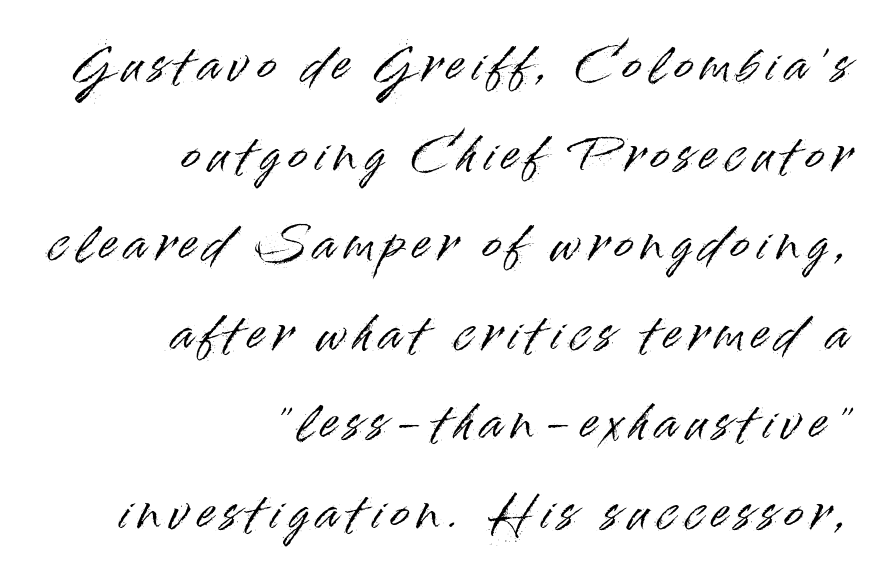
Q: Is the text italic (slanted)? A: Yes.
Q: Is the typeface a serif or a sans-serif typeface? A: Sans-serif.
Q: Is the text underlined? A: No.
Q: How is the paragraph aligned? A: Right-aligned.
Q: Is the spacing between lines tight, normal or loose? A: Loose.
Q: Width (condensed, normal, or wide)? A: Normal.
Q: Stroke contrast? A: High.
Q: x-height? A: Small.
Q: Monospaced? A: No.
